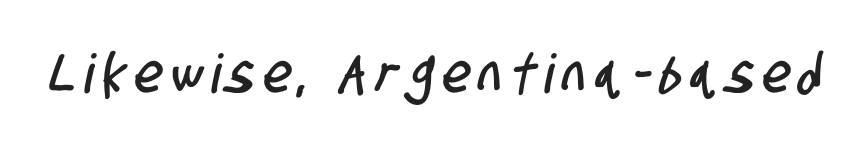
Q: Is the typeface a serif or a sans-serif typeface? A: Sans-serif.
Q: Is the text underlined? A: No.
Q: Width (condensed, normal, or wide)? A: Condensed.
Q: Stroke contrast? A: Low.
Q: x-height? A: Large.
Q: Monospaced? A: No.
